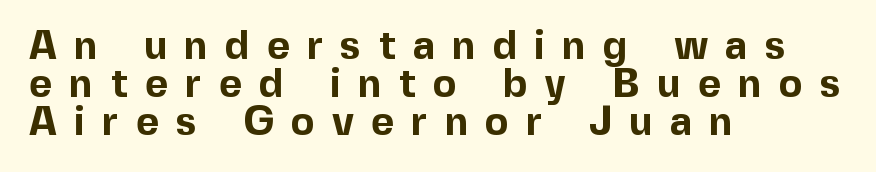
Tracking value appears strongly positive — letters spread wide. The axis of the letterforms is exactly vertical. Each row of text sits above clean, open space. Look at the bottom of the vertical strokes: they stop flat, with no serifs. Vertical spacing — tight.
